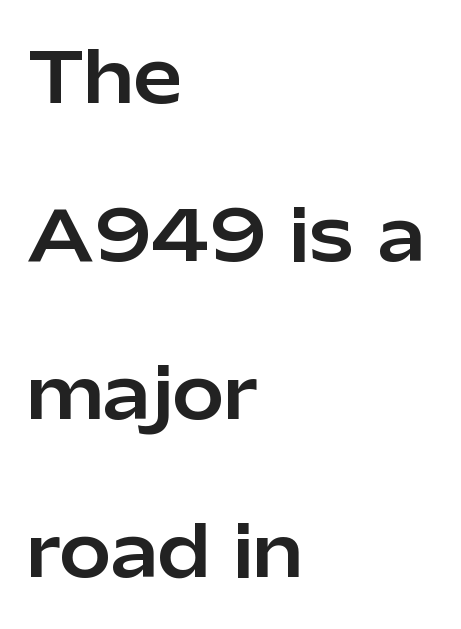
The setting favours the left margin, as ordinary paragraphs usually do. Italic: no, the glyphs are upright roman. The space between consecutive lines is lavish. Here the designer chose a conventional face with non-uniform glyph widths.
